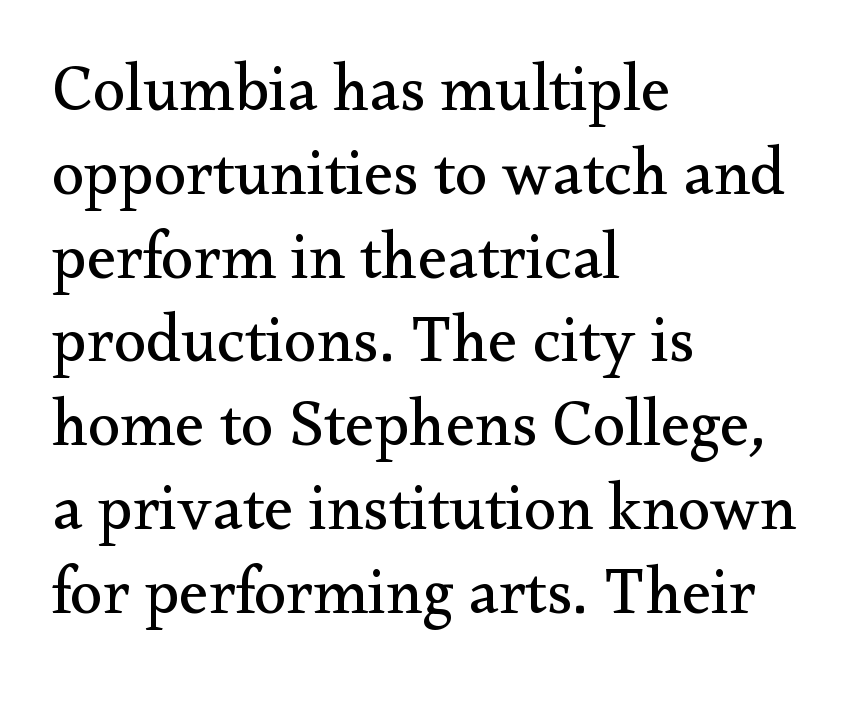
{"serif": "yes", "italic": "no", "bold": "no", "weight": "regular", "width": "normal", "stroke_contrast": "medium", "x_height": "small", "monospaced": "no", "underline": "no", "align": "left", "line_spacing": "normal", "line_spacing_ratio": 1.27, "letter_spacing": "normal", "letter_spacing_em": 0.0, "glyph_px": 66}
